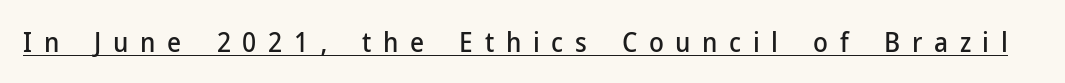
Decoration check: the copy is underlined. The line texture is sparse and dotted thanks to wide tracking. The specimen reads as upright at a glance.
